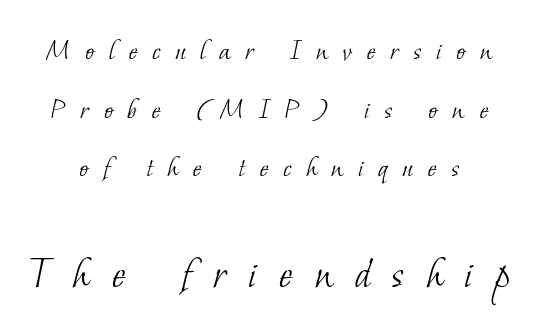
Look at the bottom of the vertical strokes: they flare into serifs here. Ink coverage per letter is moderate at most. Glance below the letters and you will spot only blank space. Is the lower block the larger one? Yes — the lower block carries the bigger type. These lines are rendered in a variable-pitch font. The face used here is rendered with a markedly widened letterfit.
